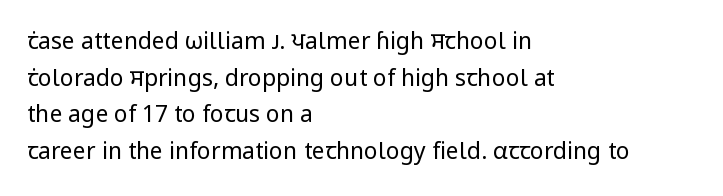
Q: Is the text bold? A: No.
Q: Is the text italic (slanted)? A: No, it is upright.
Q: Is the text underlined? A: No.
Q: How is the paragraph aligned? A: Left-aligned.
Q: Is the spacing between letters normal or unusually wide? A: Normal.
Q: Is the spacing between lines tight, normal or loose? A: Normal.
